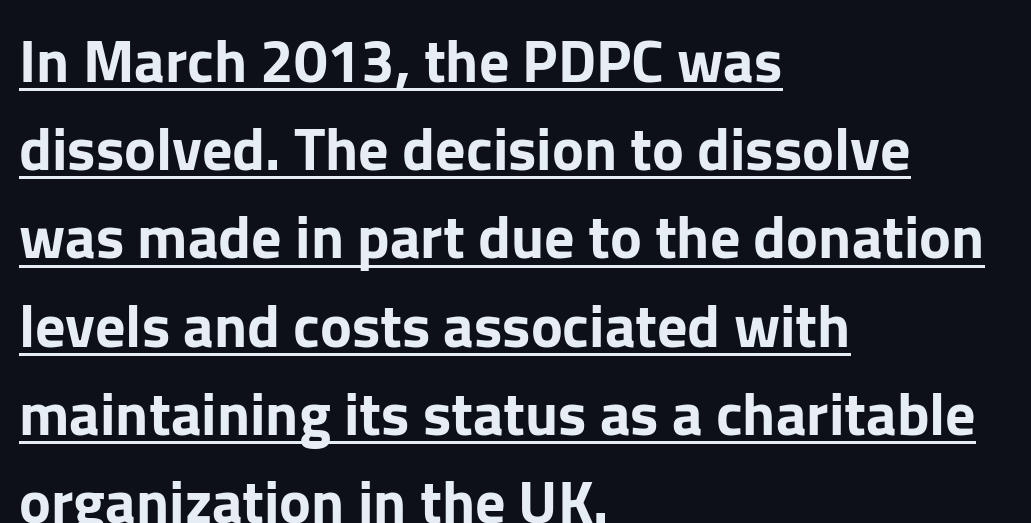
In CSS terms this would be text-align: left. There is no visible air inserted between adjacent glyphs. Honestly, the underline is the first thing you notice here. Note the varied advance widths — an 'i' is clearly narrower than an 'm'. Classification — sans serif.
